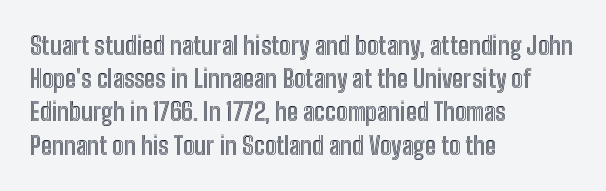
The image shows 25 px text type, upright; set left-aligned, normal line spacing (1.33x), normal letter spacing, not underlined.
